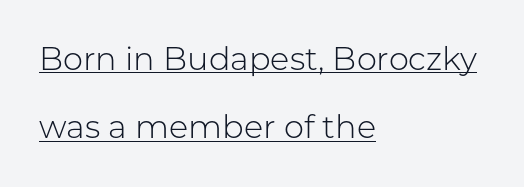
Q: Is the text bold? A: No.
Q: Is the text italic (slanted)? A: No, it is upright.
Q: Is the typeface a serif or a sans-serif typeface? A: Sans-serif.
Q: Is the text underlined? A: Yes.
Q: How is the paragraph aligned? A: Left-aligned.
Q: Is the spacing between letters normal or unusually wide? A: Normal.
Q: Is the spacing between lines tight, normal or loose? A: Loose.
Q: Width (condensed, normal, or wide)? A: Normal.
Q: Stroke contrast? A: Low.
Q: x-height? A: Medium.
Q: Monospaced? A: No.
